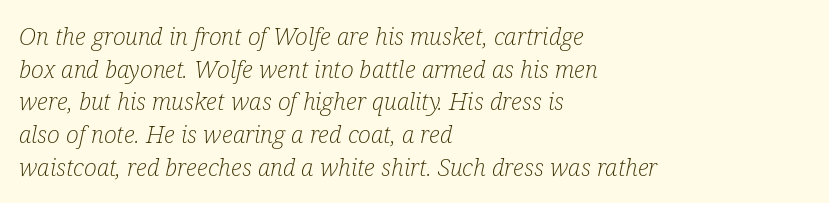
Q: Is the text bold? A: No.
Q: Is the text italic (slanted)? A: Yes, it leans right by about 12 degrees.
Q: Is the text underlined? A: No.
Q: How is the paragraph aligned? A: Left-aligned.
Q: Is the spacing between letters normal or unusually wide? A: Normal.
Q: Is the spacing between lines tight, normal or loose? A: Normal.
